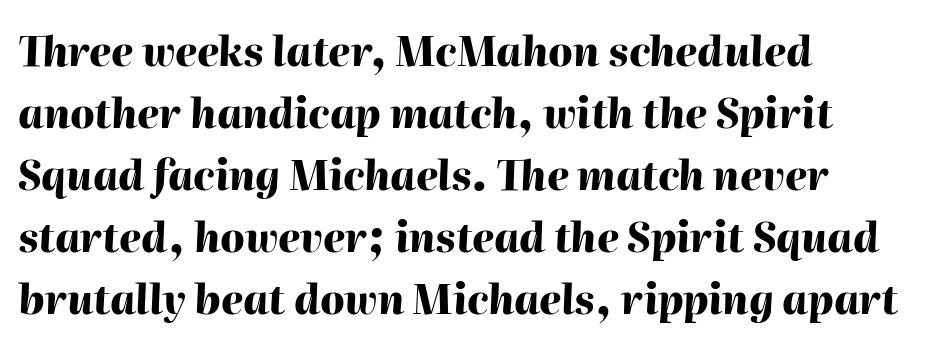
Underlining? Definitely not there. This sample uses an oblique cut, with every glyph tilted off the vertical. There is no visible air inserted between adjacent glyphs. The glyphs have the mass of a bold cut. The line-height multiplier appears to be the usual default.
